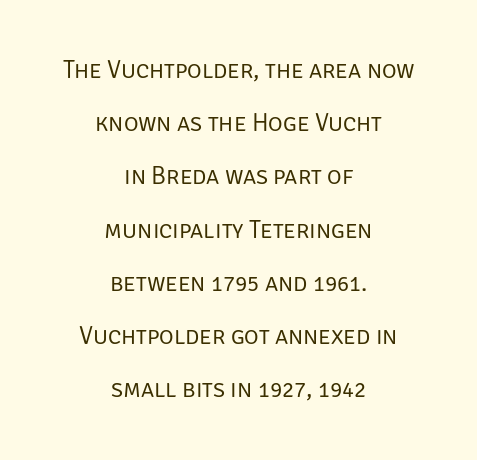
The image shows 25 px text type, upright; set centered, loose line spacing (2.13x), normal letter spacing, not underlined.
